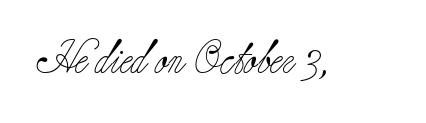
Standard letterfit; no display-style spreading of the glyphs. Letters rest on an invisible, unmarked baseline. The weight tops out at a normal text grade.
